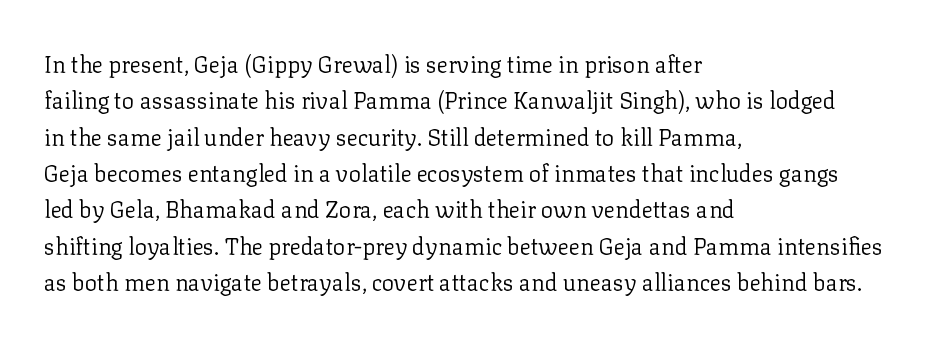
The image shows 23 px text type, upright; set left-aligned, normal line spacing (1.58x), normal letter spacing, not underlined.
